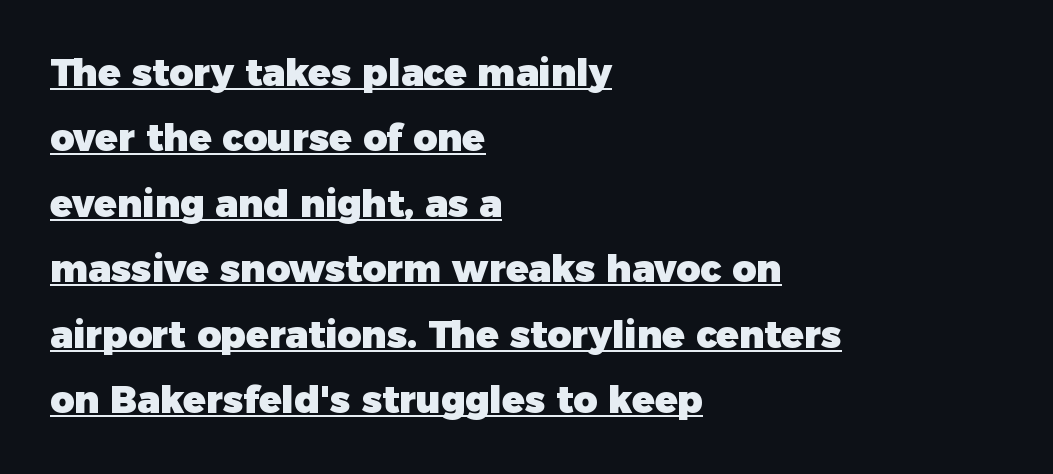
{"serif": "no", "italic": "no", "bold": "yes", "weight": "heavy", "width": "normal", "stroke_contrast": "low", "x_height": "medium", "monospaced": "no", "underline": "yes", "align": "left", "line_spacing_ratio": 1.77, "letter_spacing": "normal", "letter_spacing_em": 0.0, "glyph_px": 37}
